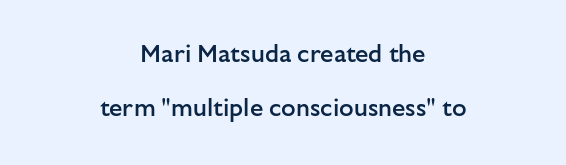
{"italic": "no", "bold": "semi", "underline": "no", "align": "center", "line_spacing": "loose", "line_spacing_ratio": 2.23, "letter_spacing": "normal", "letter_spacing_em": 0.0, "glyph_px": 24}
